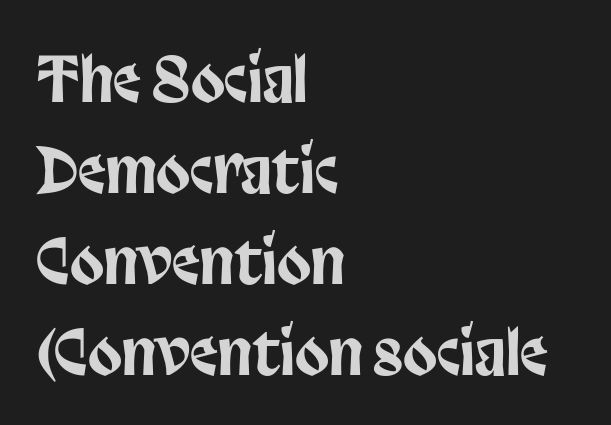
The image shows 62 px condensed sans-serif type, upright; set left-aligned, normal line spacing (1.47x), normal letter spacing, not underlined; low stroke contrast and a large x-height.
